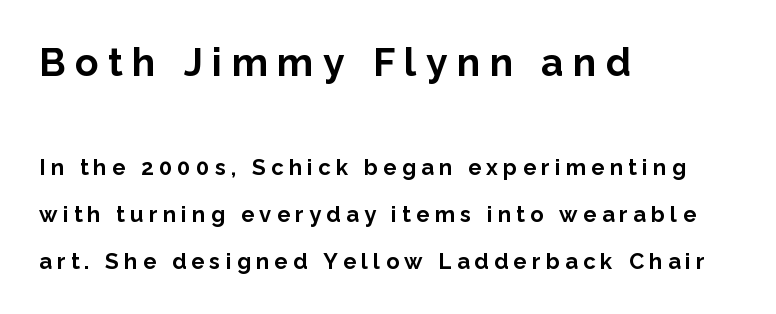
{"serif": "no", "italic": "no", "bold": "yes", "weight": "bold", "width": "normal", "stroke_contrast": "low", "x_height": "medium", "monospaced": "no", "underline": "no", "align": "left", "line_spacing": "loose", "line_spacing_ratio": 2.14, "letter_spacing": "wide", "letter_spacing_em": 0.24, "larger_block": "first", "size_ratio": 1.77, "glyph_px": 39}
